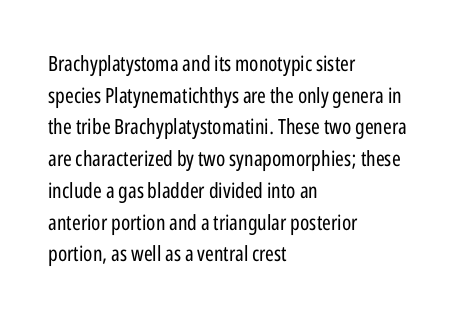
{"italic": "no", "bold": "no", "underline": "no", "align": "left", "line_spacing": "normal", "line_spacing_ratio": 1.51, "letter_spacing": "normal", "letter_spacing_em": 0.0, "glyph_px": 21}
